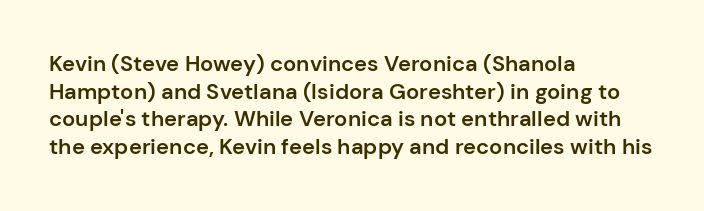
You can tell it's not italic because the verticals are truly vertical. Underlining? Definitely not there. Teacher's note: observe the even left margin — that is flush-left alignment. On the weight axis this lands at semibold, roughly 600.
